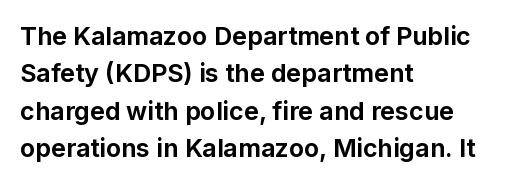
{"italic": "no", "bold": "yes", "underline": "no", "align": "left", "line_spacing": "normal", "line_spacing_ratio": 1.5, "letter_spacing": "normal", "letter_spacing_em": 0.0, "glyph_px": 25}
